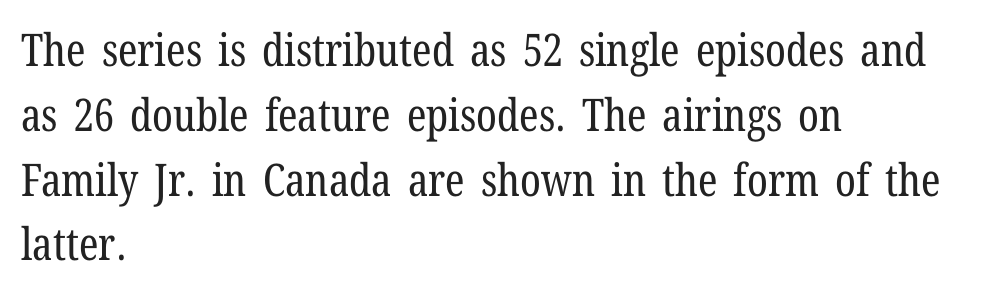
The foot of each line stays bare and open. Rows of type keep a routine distance in the vertical direction. The letterforms sit at book weight or below. Yep, those are serifs on the letters.
